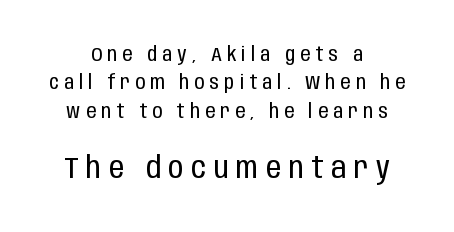
Q: Is the text bold? A: No.
Q: Is the text italic (slanted)? A: No, it is upright.
Q: Is the typeface a serif or a sans-serif typeface? A: Sans-serif.
Q: Is the text underlined? A: No.
Q: How is the paragraph aligned? A: Centered.
Q: Is the spacing between letters normal or unusually wide? A: Unusually wide.
Q: Is the spacing between lines tight, normal or loose? A: Normal.
Q: Which block of text is set in a larger size, the first (top) or the second (bottom)? A: The second (bottom) one.
Q: Width (condensed, normal, or wide)? A: Condensed.
Q: Stroke contrast? A: Low.
Q: x-height? A: Large.
Q: Monospaced? A: No.
